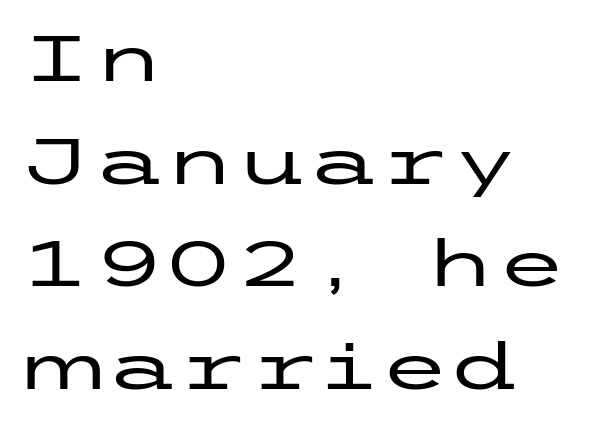
The letters sit at their default tracking, neither squeezed nor spread. A typesetter would call this leading conventional body-copy spacing. A clean baseline with only descenders dipping below it. Posture: straight, roman, zero tilt. This rendering uses left alignment, leaving the right contour irregular.
